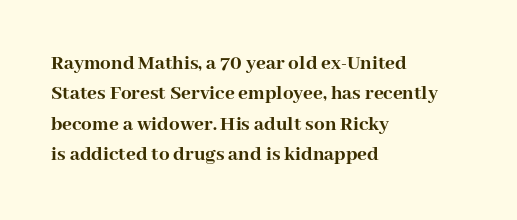
{"italic": "no", "bold": "yes", "underline": "no", "align": "left", "line_spacing": "normal", "line_spacing_ratio": 1.45, "letter_spacing": "normal", "letter_spacing_em": 0.0, "glyph_px": 21}
